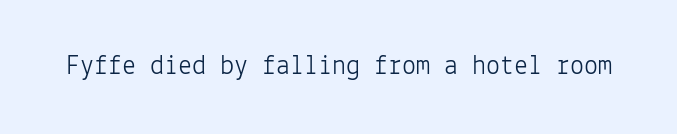
The image shows 28 px light sans-serif type, upright, monospaced; set normal letter spacing, not underlined; low stroke contrast and a medium x-height.
